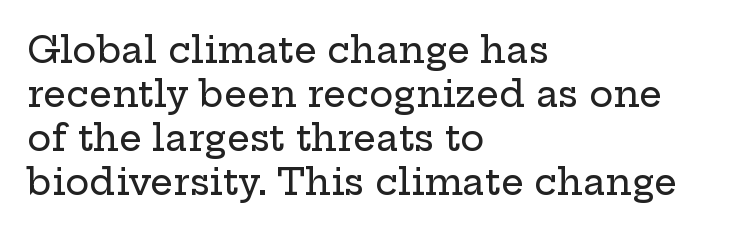
The image shows 36 px wide serif type, upright; set left-aligned, line spacing 1.22x, normal letter spacing, not underlined; low stroke contrast and a medium x-height.
